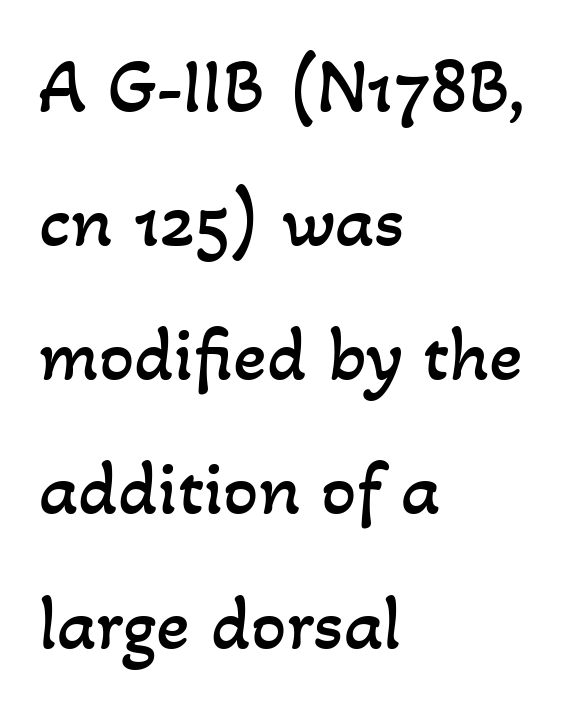
Q: Is the text bold? A: No.
Q: Is the text underlined? A: No.
Q: How is the paragraph aligned? A: Left-aligned.
Q: Is the spacing between letters normal or unusually wide? A: Normal.
Q: Width (condensed, normal, or wide)? A: Normal.
Q: Stroke contrast? A: Low.
Q: x-height? A: Small.
Q: Monospaced? A: No.
